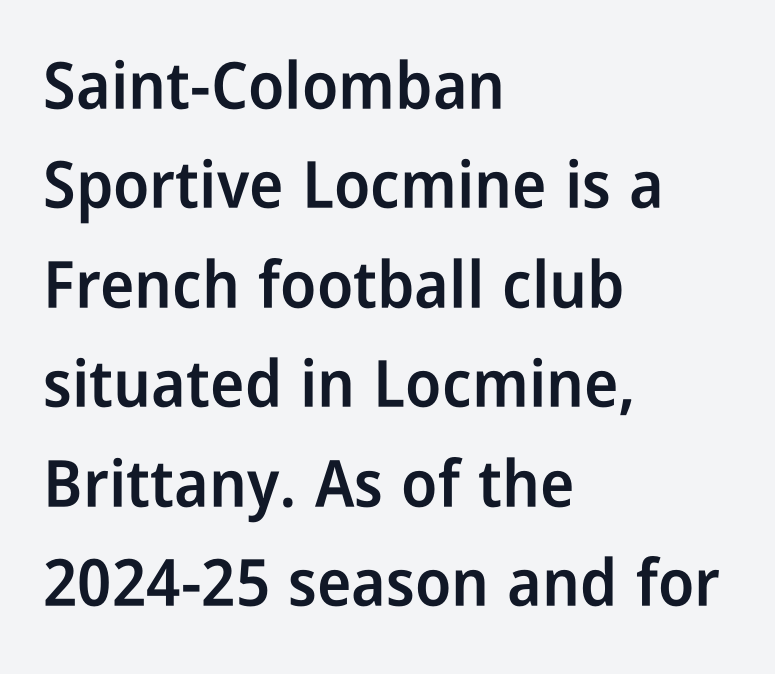
{"serif": "no", "italic": "no", "bold": "semi", "weight": "semibold", "width": "condensed", "stroke_contrast": "low", "x_height": "medium", "monospaced": "no", "underline": "no", "align": "left", "line_spacing": "normal", "line_spacing_ratio": 1.53, "letter_spacing": "normal", "letter_spacing_em": 0.0, "glyph_px": 65}
